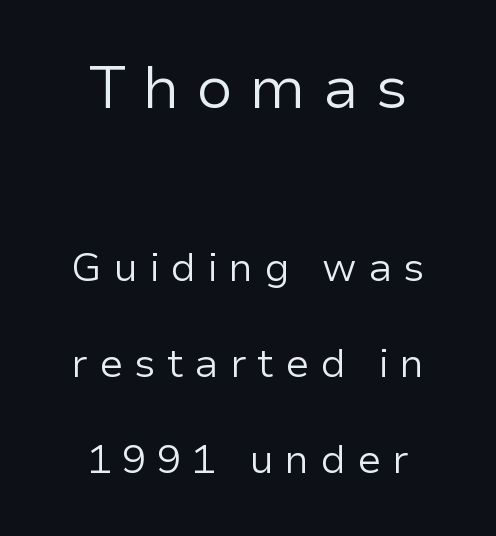
To sum up the face: it is a sans, with no serifs. The leading is generous, giving the passage an open texture. Varying glyph widths throughout — classic text-font behaviour. Does the bottom block carry the larger type? No, the top block does. Compared with a flush-left layout, this one balances lines on the center instead. The gaps between neighbouring characters are conspicuously large.
